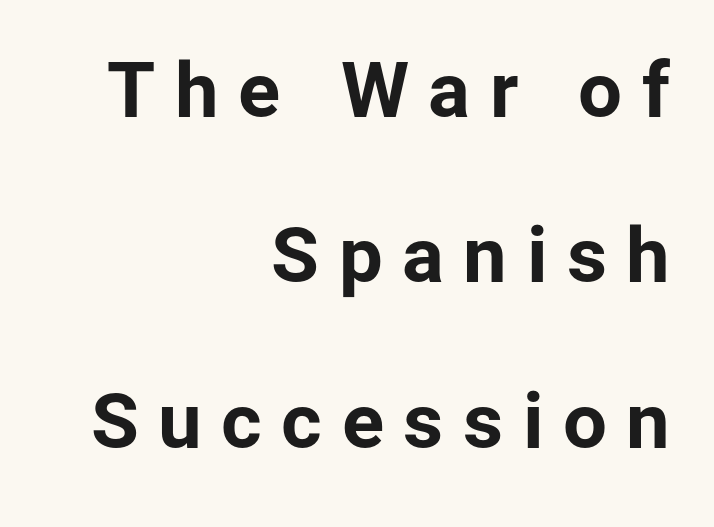
Q: Is the text bold? A: Yes.
Q: Is the text italic (slanted)? A: No, it is upright.
Q: Is the typeface a serif or a sans-serif typeface? A: Sans-serif.
Q: Is the text underlined? A: No.
Q: How is the paragraph aligned? A: Right-aligned.
Q: Is the spacing between letters normal or unusually wide? A: Unusually wide.
Q: Is the spacing between lines tight, normal or loose? A: Loose.
Q: Width (condensed, normal, or wide)? A: Normal.
Q: Stroke contrast? A: Low.
Q: x-height? A: Medium.
Q: Monospaced? A: No.
